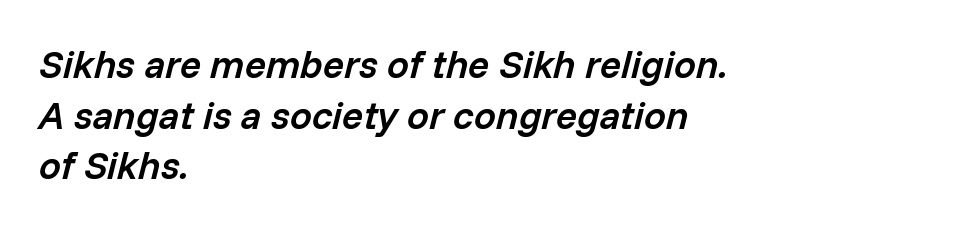
The space between consecutive lines is moderate. The rendering applies a slant to the glyphs. You could call the tracking neutral — neither tight nor loose. A student would call this left alignment; a typographer would say flush left, rag right. Strokes here are thickened, but only to semibold level. Looks like regular typesetting: each glyph gets only the width it needs.
